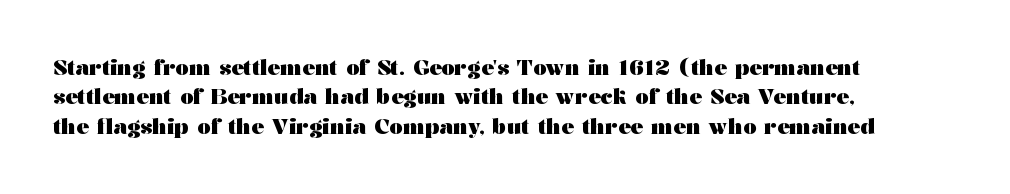
{"italic": "no", "bold": "yes", "underline": "no", "align": "left", "line_spacing": "normal", "line_spacing_ratio": 1.4, "letter_spacing": "normal", "letter_spacing_em": 0.0, "glyph_px": 21}
